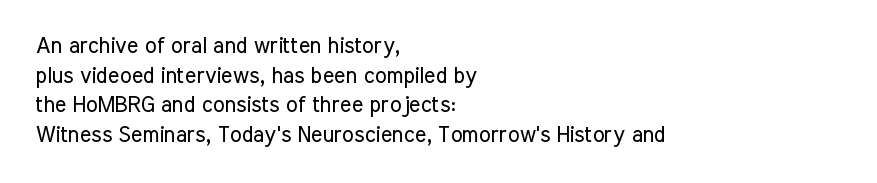
{"italic": "no", "bold": "no", "underline": "no", "align": "left", "line_spacing": "normal", "line_spacing_ratio": 1.35, "letter_spacing": "normal", "letter_spacing_em": 0.0, "glyph_px": 22}
